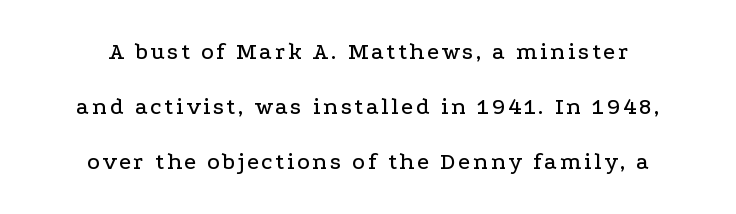
{"italic": "no", "underline": "no", "line_spacing": "loose", "line_spacing_ratio": 2.3, "glyph_px": 24}
